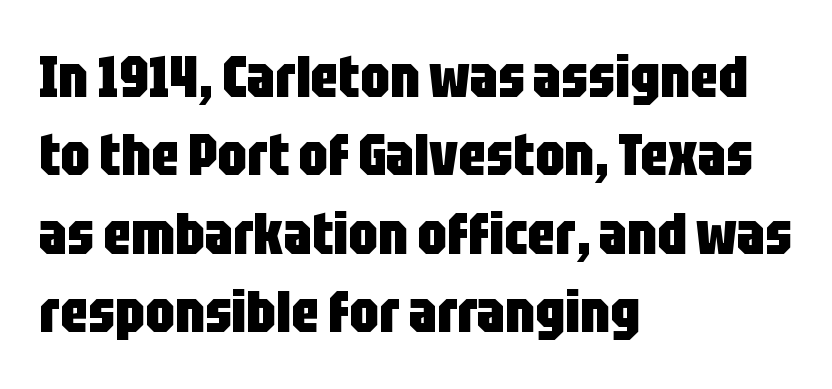
The image shows 58 px heavy, condensed sans-serif type, upright; set left-aligned, normal line spacing (1.35x), normal letter spacing, not underlined; low stroke contrast and a large x-height.
